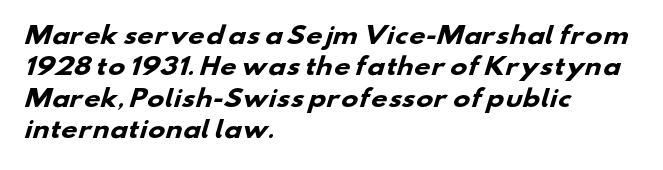
Q: Is the text bold? A: Yes.
Q: Is the text underlined? A: No.
Q: How is the paragraph aligned? A: Left-aligned.
Q: Is the spacing between letters normal or unusually wide? A: Normal.
Q: Is the spacing between lines tight, normal or loose? A: Normal.
